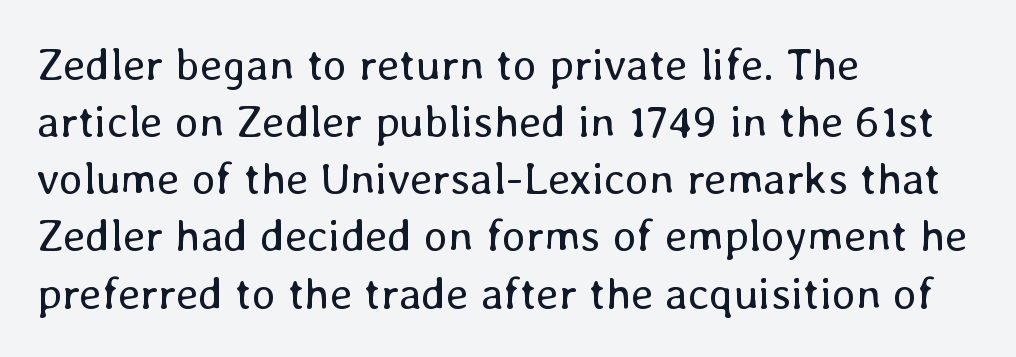
{"italic": "no", "bold": "no", "weight": "regular", "width": "normal", "stroke_contrast": "low", "x_height": "medium", "monospaced": "no", "underline": "no", "align": "left", "line_spacing": "normal", "line_spacing_ratio": 1.27, "letter_spacing": "normal", "letter_spacing_em": 0.0, "glyph_px": 45}
